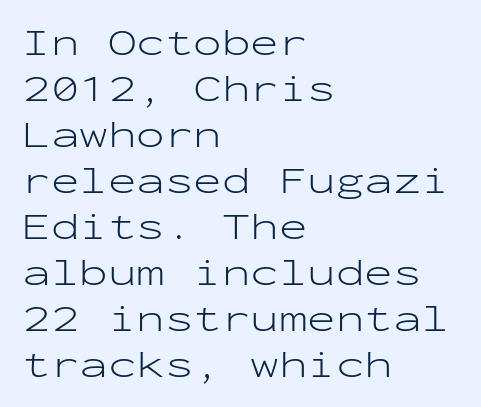
Q: Is the text bold? A: No.
Q: Is the text italic (slanted)? A: No, it is upright.
Q: Is the typeface a serif or a sans-serif typeface? A: Sans-serif.
Q: Is the text underlined? A: No.
Q: How is the paragraph aligned? A: Left-aligned.
Q: Is the spacing between letters normal or unusually wide? A: Normal.
Q: Width (condensed, normal, or wide)? A: Wide.
Q: Stroke contrast? A: Low.
Q: x-height? A: Medium.
Q: Monospaced? A: Yes.
